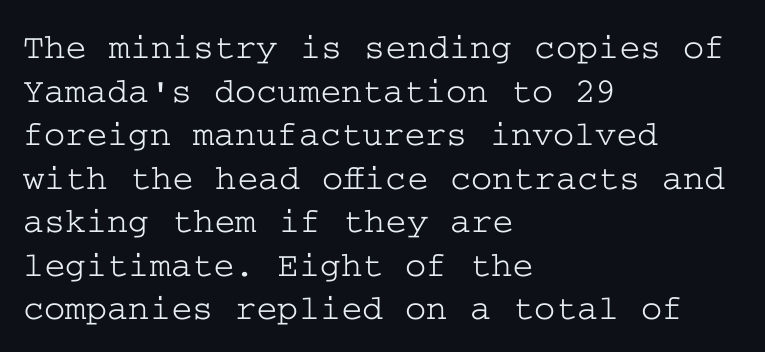
Q: Is the text italic (slanted)? A: No, it is upright.
Q: Is the typeface a serif or a sans-serif typeface? A: Serif.
Q: Is the text underlined? A: No.
Q: How is the paragraph aligned? A: Left-aligned.
Q: Is the spacing between letters normal or unusually wide? A: Normal.
Q: Width (condensed, normal, or wide)? A: Wide.
Q: Stroke contrast? A: Low.
Q: x-height? A: Medium.
